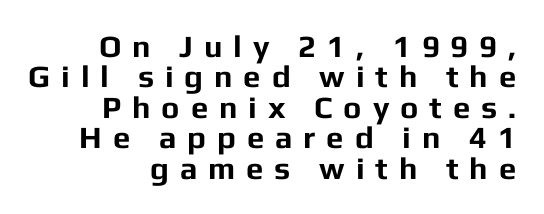
Grotesque or geometric, the face here clearly has no serifs. The gap between lines stays unmarked. Each word looks stretched out because of the extra space between its letters. The rendering anchors every line to the right-hand side. Leading is clearly below the norm, producing a dense column.
